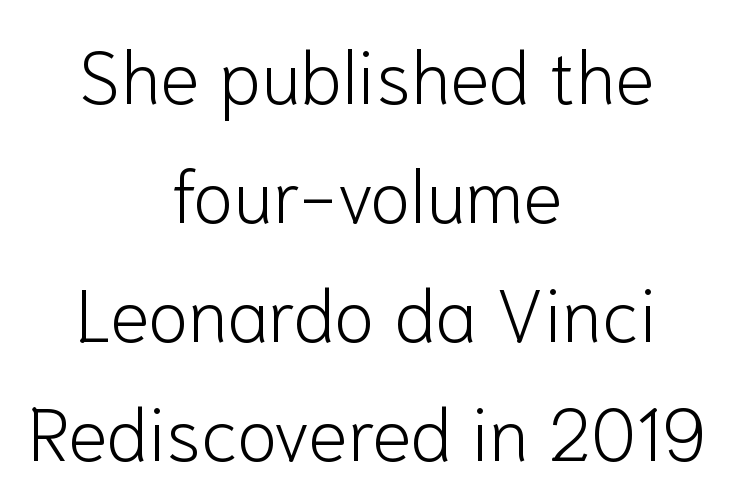
The image shows 74 px light sans-serif type, upright; set centered, normal line spacing (1.61x), normal letter spacing, not underlined; low stroke contrast and a medium x-height.
